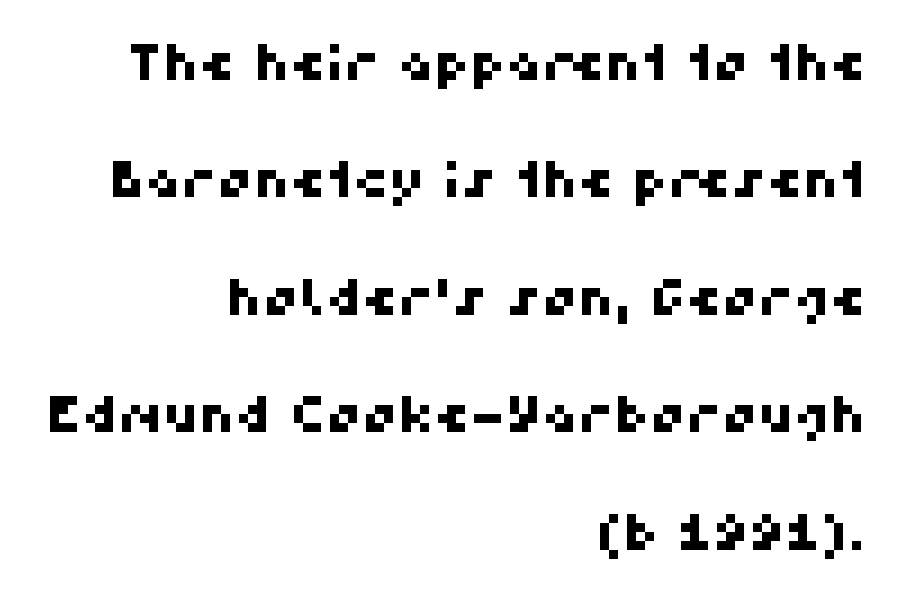
Airy leading. Letters rest on an invisible, unmarked baseline. Varying glyph widths throughout — classic text-font behaviour. You can tell from the bare stems that sans-serif type was used. Letter spacing: default.
